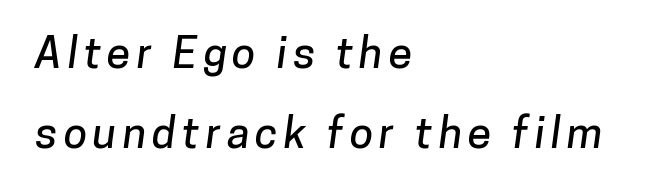
The image shows 43 px sans-serif type; set left-aligned, line spacing 1.86x, not underlined; low stroke contrast and a medium x-height.
